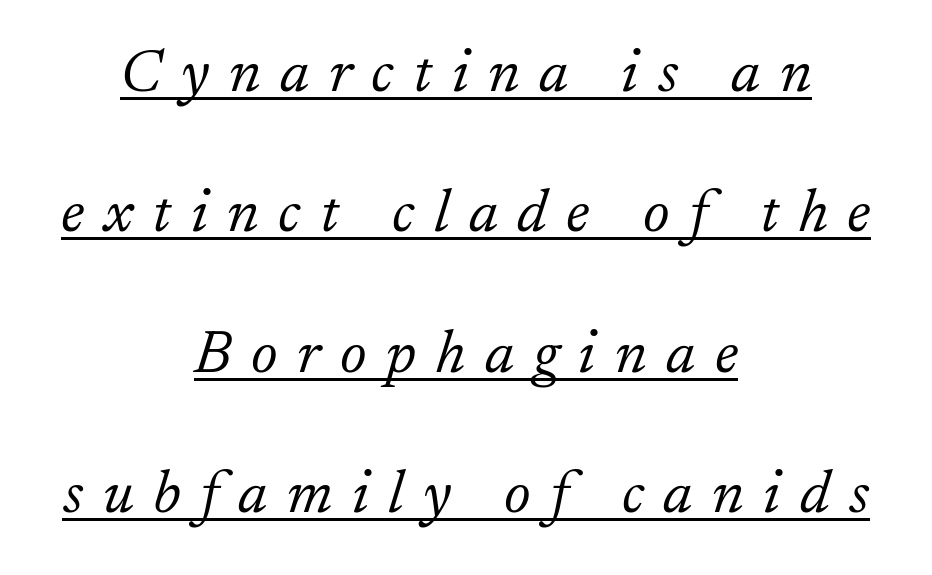
Q: Is the text bold? A: No.
Q: Is the text italic (slanted)? A: Yes, it leans right by about 17 degrees.
Q: Is the typeface a serif or a sans-serif typeface? A: Serif.
Q: Is the text underlined? A: Yes.
Q: How is the paragraph aligned? A: Centered.
Q: Is the spacing between letters normal or unusually wide? A: Unusually wide.
Q: Is the spacing between lines tight, normal or loose? A: Loose.
Q: Width (condensed, normal, or wide)? A: Normal.
Q: Stroke contrast? A: Low.
Q: x-height? A: Small.
Q: Monospaced? A: No.
